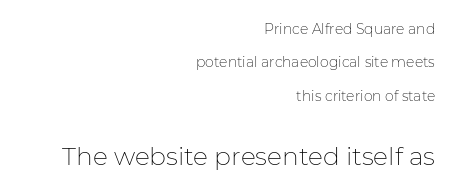
Right-aligned paragraph, ragged on the left. Which chunk is bigger? The second one — the bottom block dwarfs the top. The lettering holds an erect, upright posture throughout. A light-to-regular cut is what we see here.
